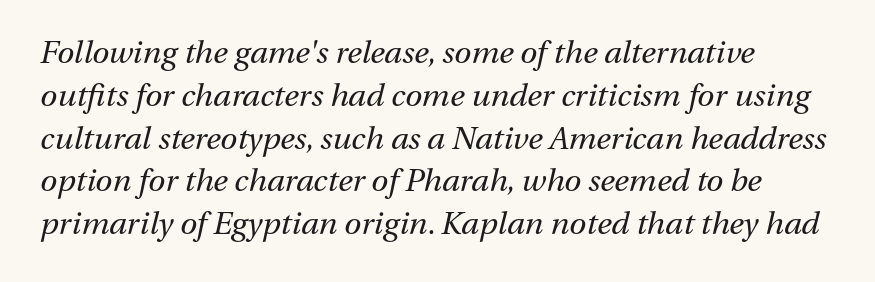
Q: Is the text bold? A: No.
Q: Is the text italic (slanted)? A: Yes, it leans right by about 13 degrees.
Q: Is the text underlined? A: No.
Q: How is the paragraph aligned? A: Left-aligned.
Q: Is the spacing between letters normal or unusually wide? A: Normal.
Q: Is the spacing between lines tight, normal or loose? A: Normal.
Q: Width (condensed, normal, or wide)? A: Normal.
Q: Stroke contrast? A: Medium.
Q: x-height? A: Medium.
Q: Monospaced? A: No.
